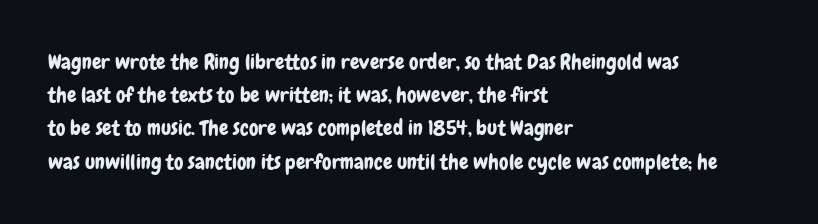
Q: Is the text italic (slanted)? A: No, it is upright.
Q: Is the text underlined? A: No.
Q: How is the paragraph aligned? A: Left-aligned.
Q: Is the spacing between letters normal or unusually wide? A: Normal.
Q: Is the spacing between lines tight, normal or loose? A: Normal.
